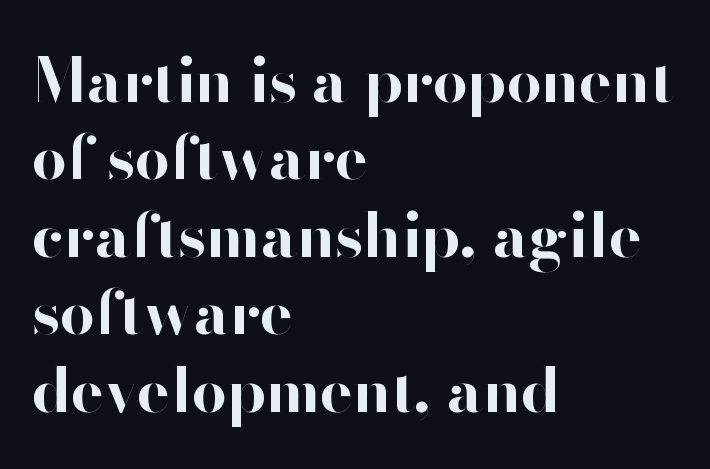
{"serif": "no", "italic": "no", "bold": "yes", "weight": "bold", "width": "normal", "stroke_contrast": "high", "x_height": "small", "monospaced": "no", "underline": "no", "align": "left", "line_spacing": "normal", "line_spacing_ratio": 1.25, "letter_spacing": "normal", "letter_spacing_em": 0.0, "glyph_px": 62}
